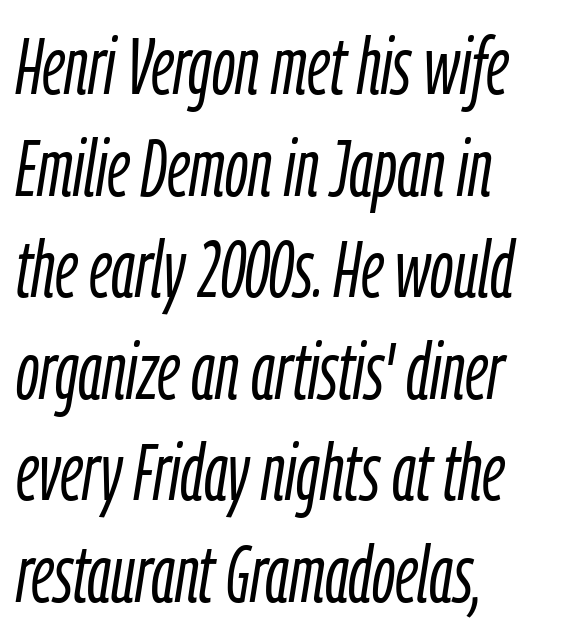
The image shows 80 px light, condensed type, italic (leaning right); set left-aligned, normal line spacing (1.27x), normal letter spacing, not underlined; low stroke contrast and a medium x-height.
